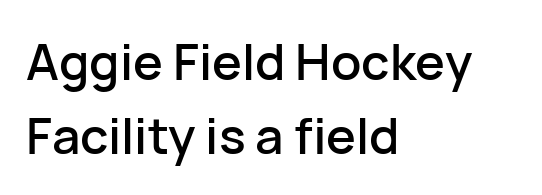
Q: Is the text italic (slanted)? A: No, it is upright.
Q: Is the typeface a serif or a sans-serif typeface? A: Sans-serif.
Q: Is the text underlined? A: No.
Q: How is the paragraph aligned? A: Left-aligned.
Q: Is the spacing between letters normal or unusually wide? A: Normal.
Q: Is the spacing between lines tight, normal or loose? A: Normal.
Q: Width (condensed, normal, or wide)? A: Normal.
Q: Stroke contrast? A: Low.
Q: x-height? A: Medium.
Q: Monospaced? A: No.
